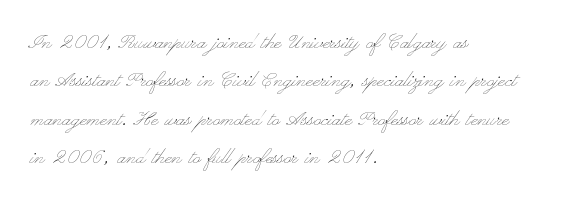
The string is rendered with underlining switched off. Tracking value appears to be zero — textbook default spacing. The lines in this sample share a left origin and differ only in where they stop. Vertical spacing — default.
